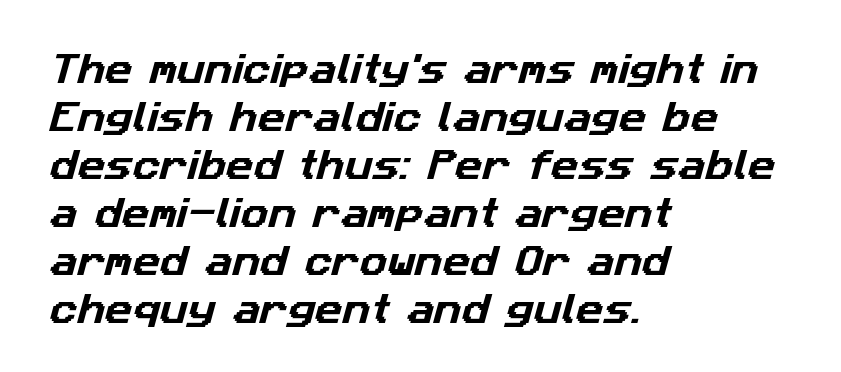
Q: Is the typeface a serif or a sans-serif typeface? A: Sans-serif.
Q: Is the text underlined? A: No.
Q: How is the paragraph aligned? A: Left-aligned.
Q: Is the spacing between letters normal or unusually wide? A: Normal.
Q: Is the spacing between lines tight, normal or loose? A: Normal.
Q: Width (condensed, normal, or wide)? A: Normal.
Q: Stroke contrast? A: Low.
Q: x-height? A: Medium.
Q: Monospaced? A: No.
